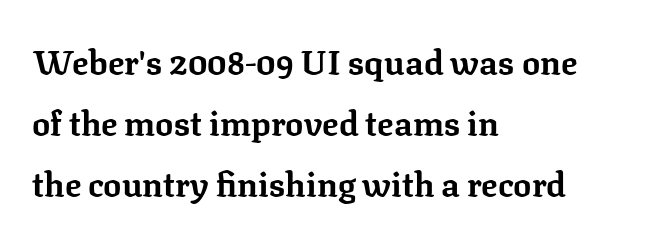
Q: Is the text bold? A: Yes.
Q: Is the text italic (slanted)? A: No, it is upright.
Q: Is the typeface a serif or a sans-serif typeface? A: Serif.
Q: Is the text underlined? A: No.
Q: How is the paragraph aligned? A: Left-aligned.
Q: Is the spacing between letters normal or unusually wide? A: Normal.
Q: Width (condensed, normal, or wide)? A: Normal.
Q: Stroke contrast? A: Low.
Q: x-height? A: Medium.
Q: Monospaced? A: No.
